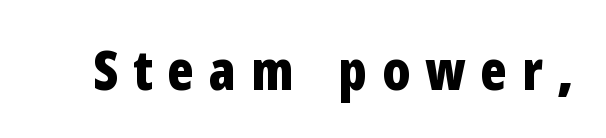
The image shows 55 px bold, condensed sans-serif type, upright; set unusually wide letter spacing (+0.27 em), not underlined; low stroke contrast and a medium x-height.
